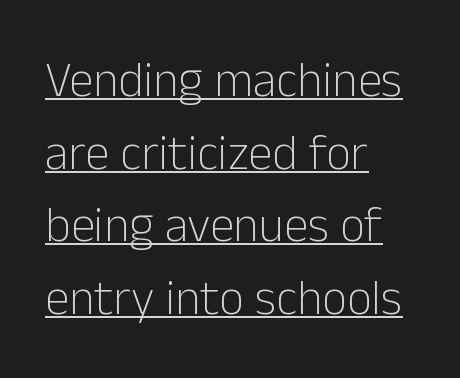
Whoever set this chose a conventional vertical rhythm. Words appear dense and cohesive because spacing is normal. Short and long lines alike share a common starting point at left. This sample has the flowing, uneven cadence of proportional lettering.
